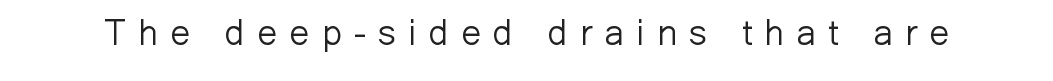
Nothing heavy about these letters — not bold at all. The passage shown is not underscored anywhere. Here the designer chose a conventional face with non-uniform glyph widths. Students, note that the glyphs here are deliberately spaced far apart.
